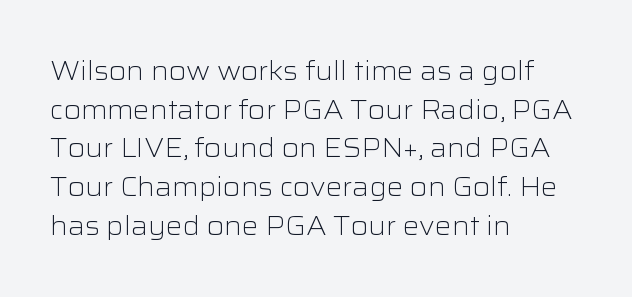
Posture: vertical. The weight tops out at a normal text grade. Words appear dense and cohesive because spacing is normal. If you drew a ruler down the left edge, every line would touch it. Line spacing here is normal. Underline: absent.
